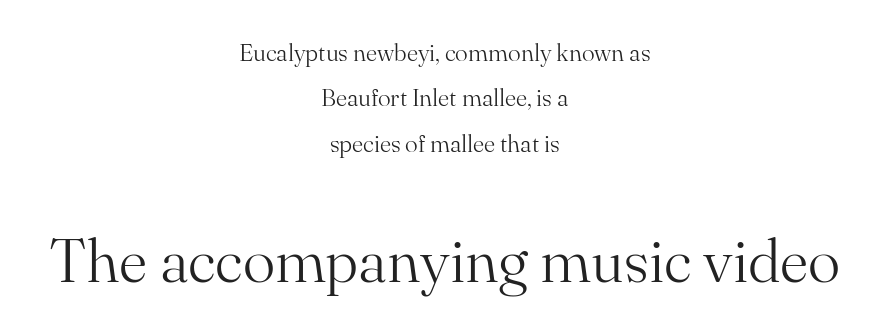
The image shows 61 px light serif type, upright; set centered, line spacing 1.89x, normal letter spacing, not underlined; the second (bottom) block is 2.54x larger; medium stroke contrast and a small x-height.
